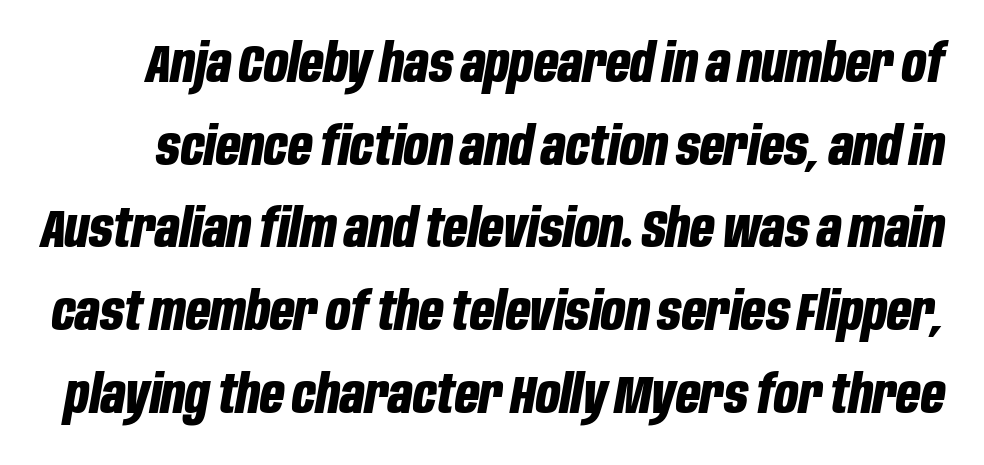
The image shows 53 px bold, condensed type, italic (leaning right); set normal line spacing (1.56x), normal letter spacing, not underlined; low stroke contrast and a large x-height.
